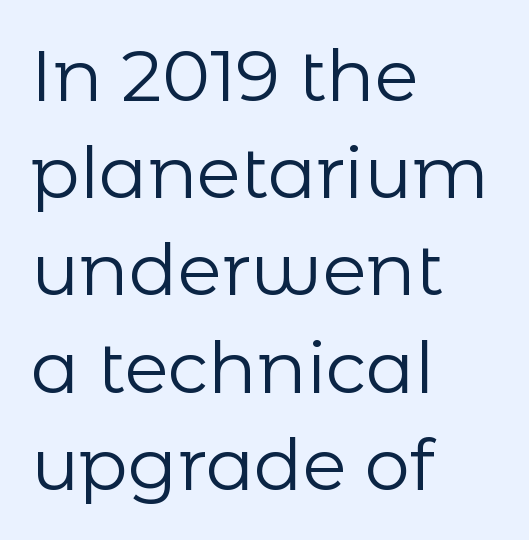
You could not count columns in this text — the font is proportionally spaced. If you measured baseline to baseline, you'd find a middling distance. Upright lettering throughout. Beneath every word, the page is bare. A quiet, ordinary-to-light weight characterises the typeface. Type style note: lacks serifs.
